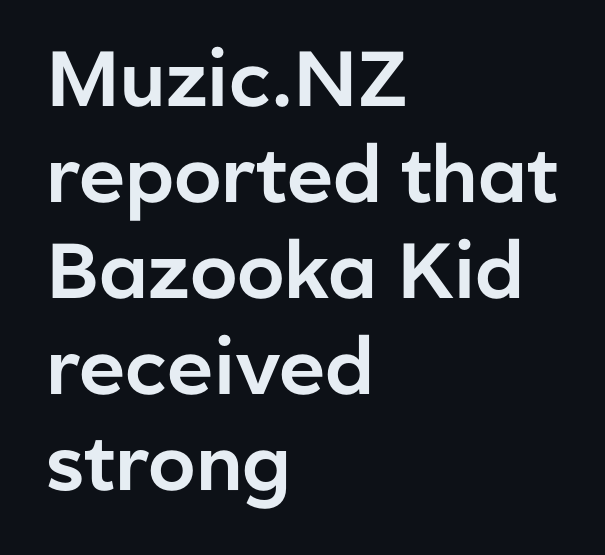
Left-aligned paragraph, ragged on the right. What kind of face is this? One without serifs — a sans. The baseline area is clear. Does the lettering tilt? It doesn't — this is upright. The rendering uses natural spacing where letterforms have individual widths. Default kerning and tracking; the words read as compact shapes.
